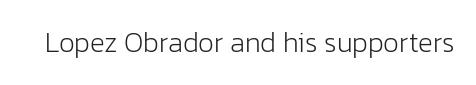
The image shows 28 px light sans-serif type, upright; set normal letter spacing, not underlined; low stroke contrast and a medium x-height.
